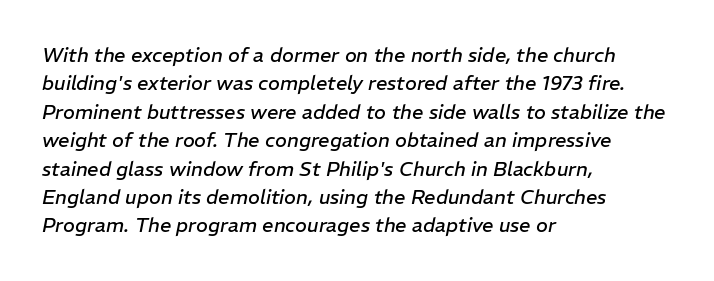
{"italic": "yes", "lean": "right", "slant_degrees": 11, "bold": "no", "underline": "no", "align": "left", "line_spacing": "normal", "line_spacing_ratio": 1.42, "letter_spacing": "normal", "letter_spacing_em": 0.0, "glyph_px": 20}
